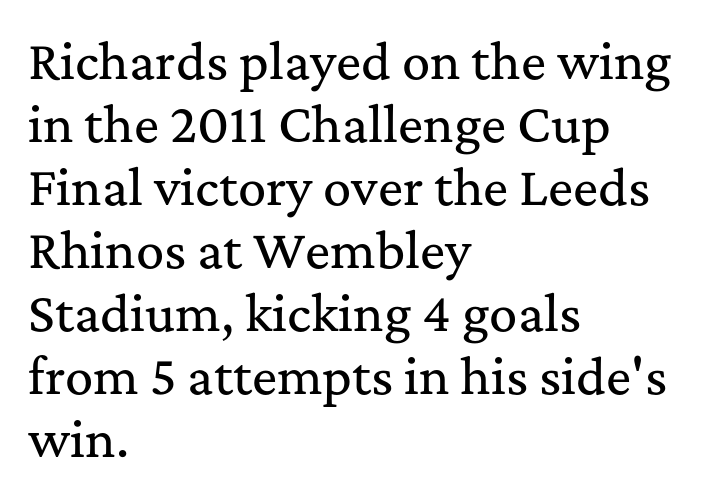
Q: Is the text italic (slanted)? A: No, it is upright.
Q: Is the typeface a serif or a sans-serif typeface? A: Serif.
Q: Is the text underlined? A: No.
Q: How is the paragraph aligned? A: Left-aligned.
Q: Is the spacing between letters normal or unusually wide? A: Normal.
Q: Is the spacing between lines tight, normal or loose? A: Normal.
Q: Width (condensed, normal, or wide)? A: Normal.
Q: Stroke contrast? A: Medium.
Q: x-height? A: Medium.
Q: Monospaced? A: No.
